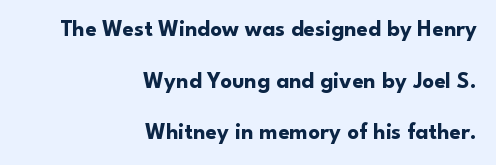
{"italic": "no", "bold": "yes", "underline": "no", "align": "right", "line_spacing": "loose", "line_spacing_ratio": 2.25, "letter_spacing": "normal", "letter_spacing_em": 0.0, "glyph_px": 23}
